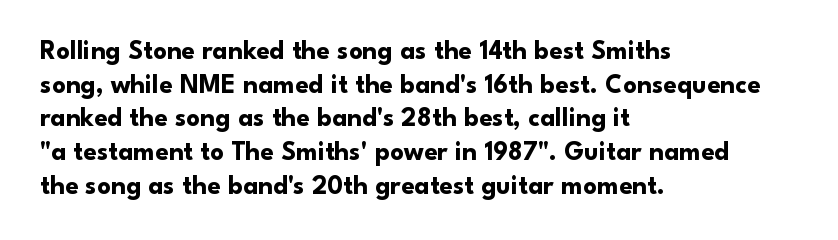
The image shows 27 px bold type, upright; set left-aligned, normal line spacing (1.25x), normal letter spacing, not underlined.
